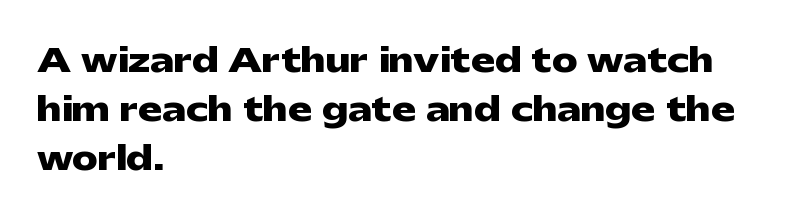
This sample is left-justified, so line endings fall wherever the words run out. Descenders are the only things crossing below the line. The letters stand straight up with perfectly vertical stems. The space between consecutive lines is moderate. The passage shown is typeset with a sans-serif family.
